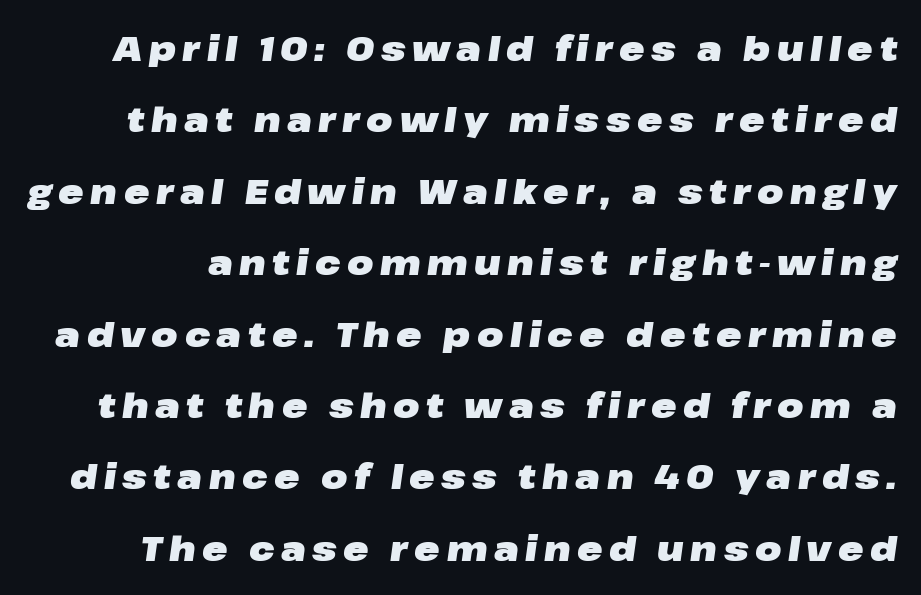
Q: Is the text bold? A: Yes.
Q: Is the text italic (slanted)? A: Yes, it leans right by about 8 degrees.
Q: Is the text underlined? A: No.
Q: Is the spacing between lines tight, normal or loose? A: Loose.
Q: Width (condensed, normal, or wide)? A: Wide.
Q: Stroke contrast? A: Low.
Q: x-height? A: Medium.
Q: Monospaced? A: No.
